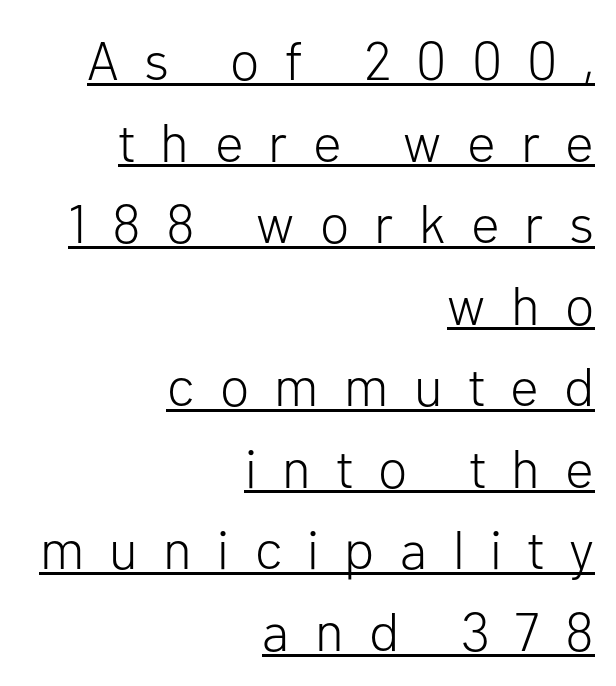
The image shows 54 px light sans-serif type, upright; set right-aligned, normal line spacing (1.51x), unusually wide letter spacing (+0.47 em), underlined; low stroke contrast and a medium x-height.
